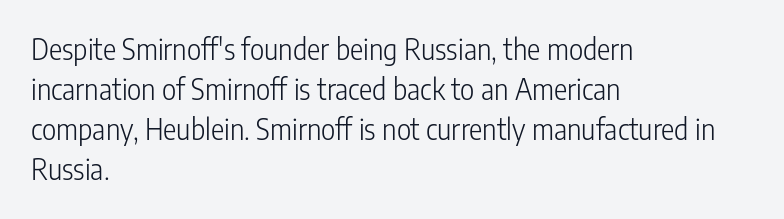
{"serif": "no", "italic": "no", "bold": "no", "weight": "light", "width": "condensed", "stroke_contrast": "low", "x_height": "medium", "monospaced": "no", "underline": "no", "align": "left", "line_spacing": "normal", "line_spacing_ratio": 1.43, "letter_spacing": "normal", "letter_spacing_em": 0.0, "glyph_px": 28}
